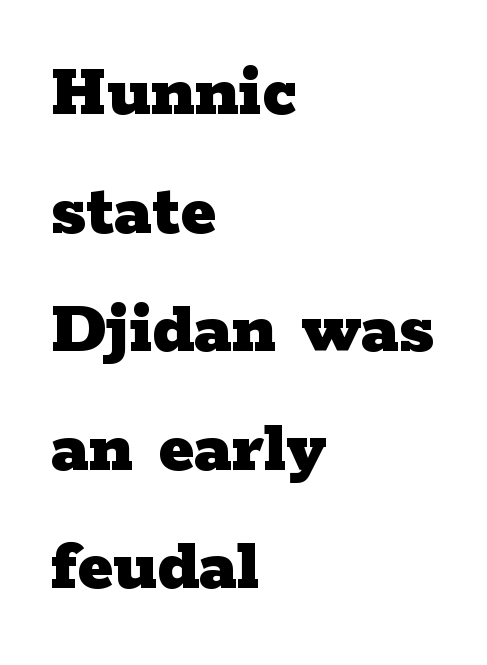
Heavy, bold letterforms. Note the varied advance widths — an 'i' is clearly narrower than an 'm'. The gap between lines stays unmarked. Look at the bottom of the vertical strokes: they flare into serifs here. A classic flush-left, rag-right setting is used for this passage. Italic? Not at all — the glyphs are vertical.
